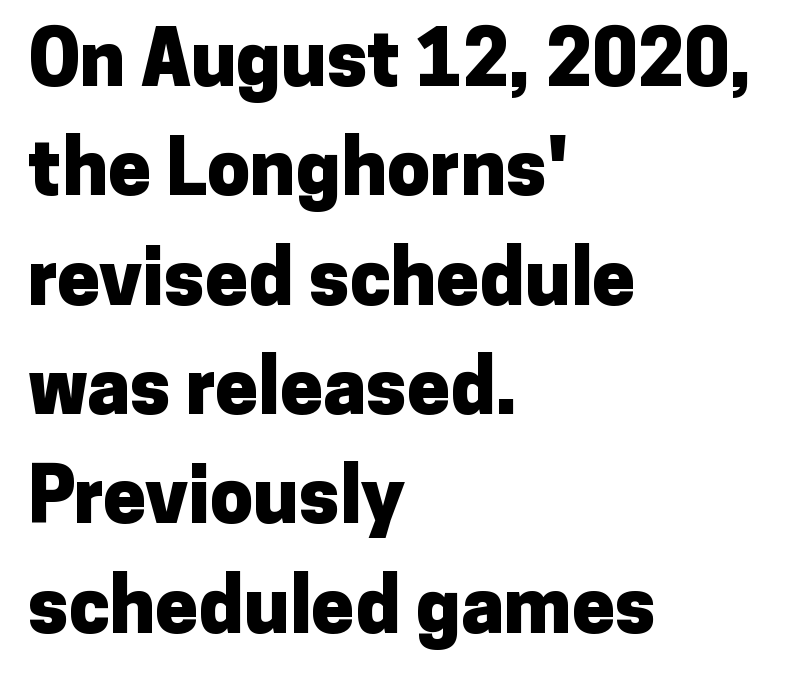
Regarding serifs, this sample does without them. A clean baseline with only descenders dipping below it. Weight: bold. You could not count columns in this text — the font is proportionally spaced.
